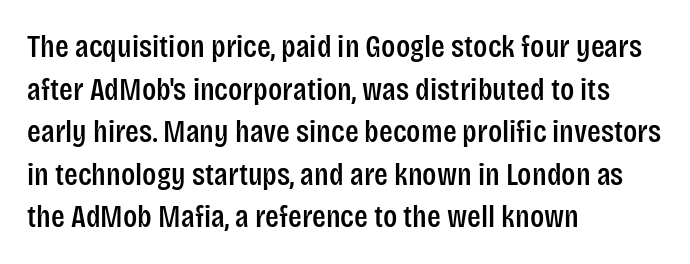
The image shows 32 px condensed sans-serif type, upright; set left-aligned, normal line spacing (1.33x), normal letter spacing, not underlined; low stroke contrast and a large x-height.
